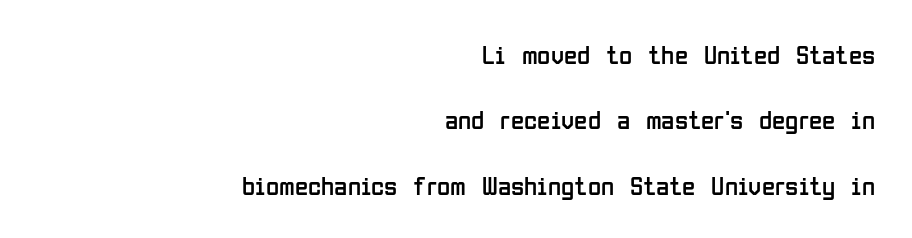
Between one letter and the next there's only the usual sliver of space. The ragged edge is on the left, which tells us the setting is flush right. The weight tops out at a normal text grade. The lettering holds an erect, upright posture throughout. Letters rest on an invisible, unmarked baseline.
